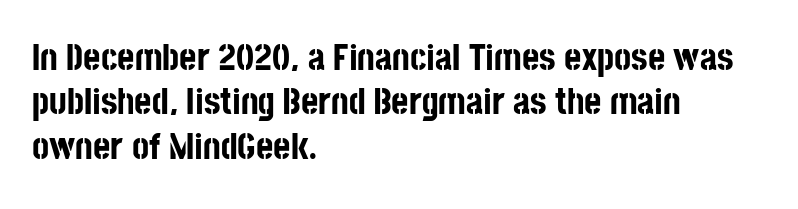
All the whitespace from short lines collects on the right. The passage shown is typed in a proportional face where columns would drift. As a designer I'd log this as weight 700, bold. Standard letterfit; no display-style spreading of the glyphs.
